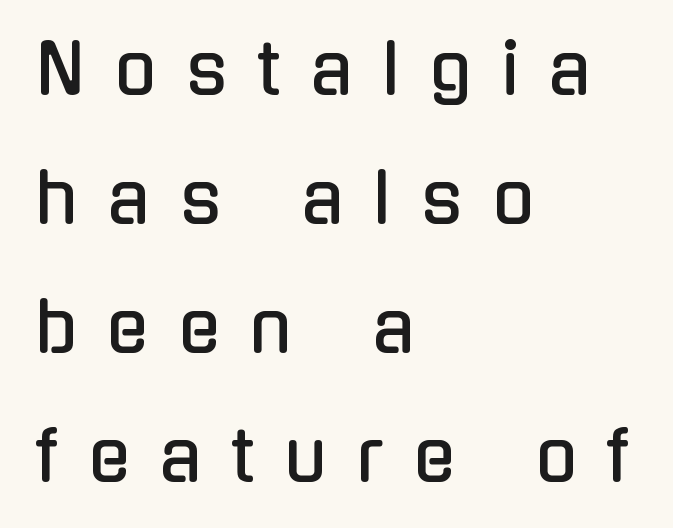
The image shows 69 px condensed sans-serif type, upright; set left-aligned, line spacing 1.87x, unusually wide letter spacing (+0.43 em), not underlined; low stroke contrast and a medium x-height.
